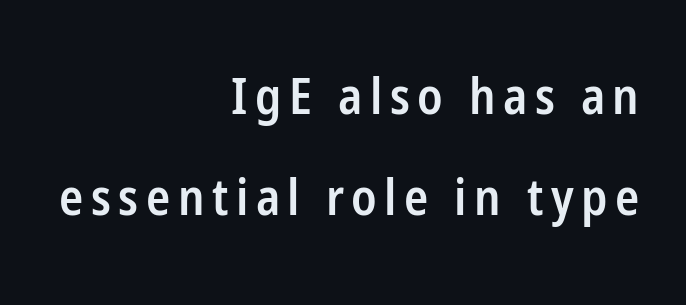
The image shows 50 px semibold, condensed sans-serif type, upright; set right-aligned, loose line spacing (2.02x), not underlined; low stroke contrast and a medium x-height.
